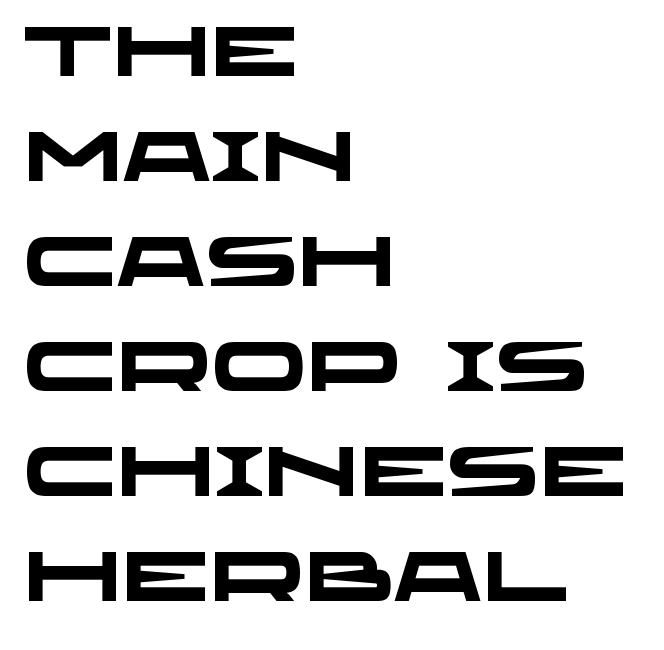
Q: Is the text bold? A: Yes.
Q: Is the typeface a serif or a sans-serif typeface? A: Sans-serif.
Q: Is the text underlined? A: No.
Q: How is the paragraph aligned? A: Left-aligned.
Q: Is the spacing between letters normal or unusually wide? A: Normal.
Q: Is the spacing between lines tight, normal or loose? A: Normal.
Q: Width (condensed, normal, or wide)? A: Wide.
Q: Stroke contrast? A: Low.
Q: x-height? A: Large.
Q: Monospaced? A: No.
